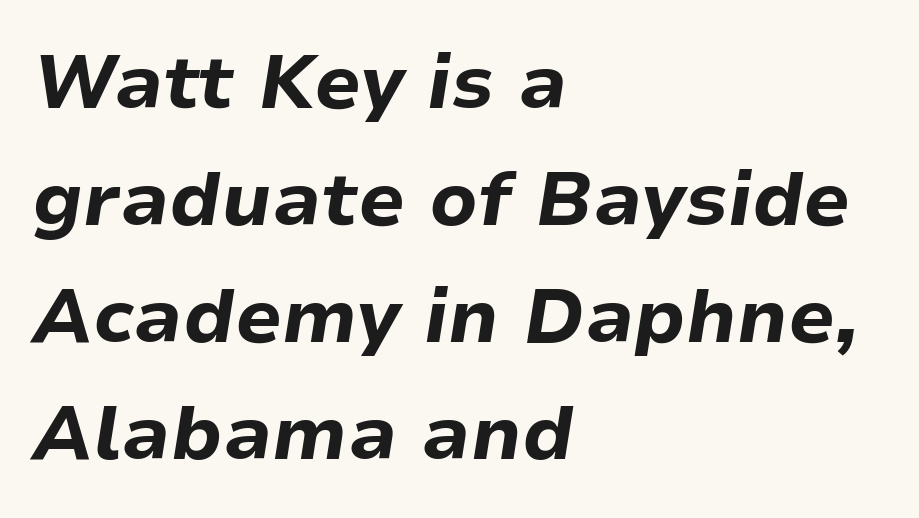
{"italic": "yes", "lean": "right", "slant_degrees": 9, "bold": "yes", "weight": "bold", "width": "normal", "stroke_contrast": "low", "x_height": "medium", "monospaced": "no", "underline": "no", "align": "left", "line_spacing": "normal", "line_spacing_ratio": 1.56, "letter_spacing": "normal", "letter_spacing_em": 0.0, "glyph_px": 75}
